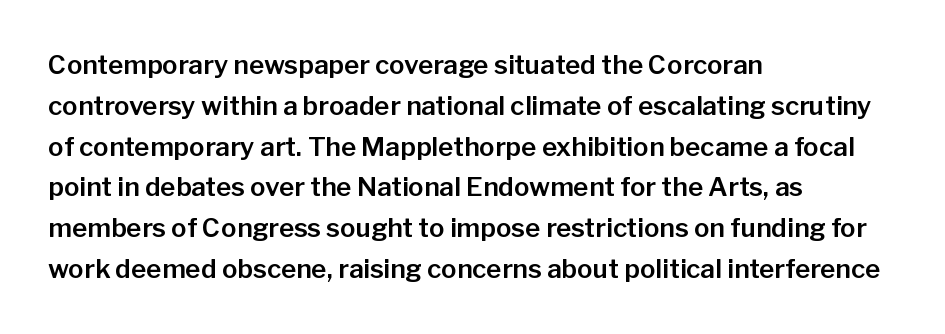
The space between consecutive lines is moderate. This sample uses plain, unmodified letter spacing. Layout note: lines flush left. No italicization has been applied; the sample stays upright. The passage shown is not underscored anywhere.
